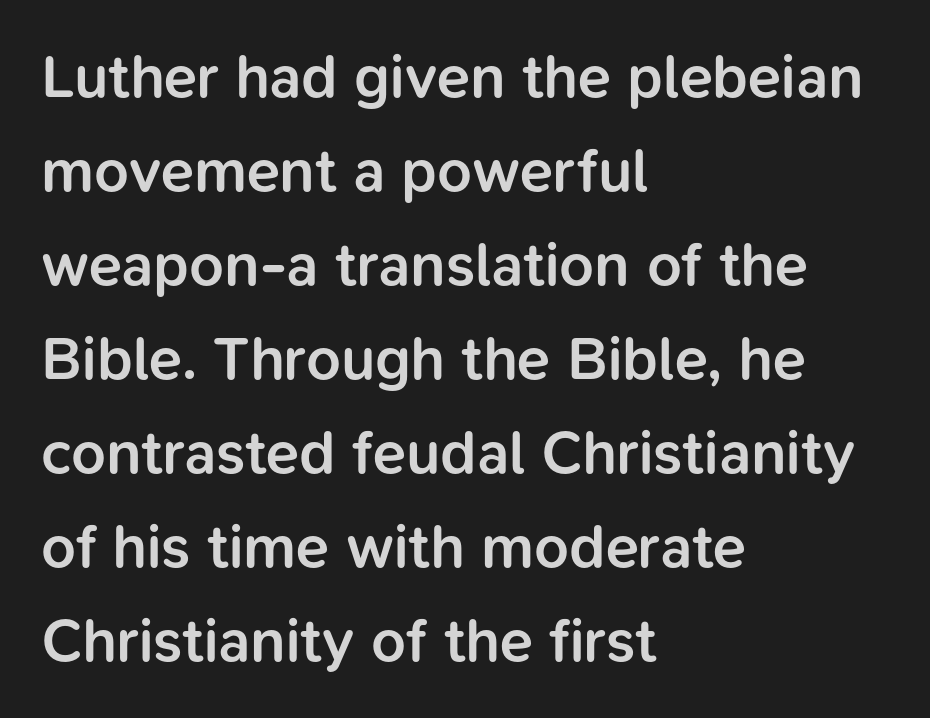
Q: Is the text bold? A: Semi-bold.
Q: Is the text italic (slanted)? A: No, it is upright.
Q: Is the typeface a serif or a sans-serif typeface? A: Sans-serif.
Q: Is the text underlined? A: No.
Q: How is the paragraph aligned? A: Left-aligned.
Q: Is the spacing between letters normal or unusually wide? A: Normal.
Q: Is the spacing between lines tight, normal or loose? A: Normal.
Q: Width (condensed, normal, or wide)? A: Normal.
Q: Stroke contrast? A: Low.
Q: x-height? A: Medium.
Q: Monospaced? A: No.
